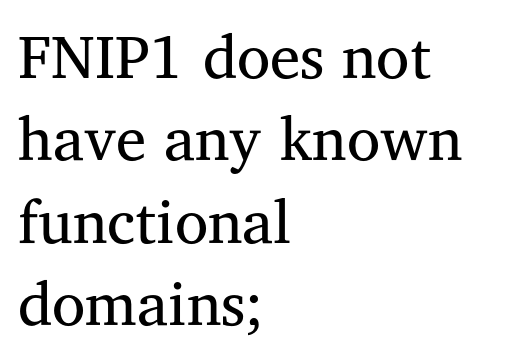
Each word holds together tightly as a unit, with standard inter-letter gaps. Observe the serifs anchoring each vertical stroke in this sample. The font sits on the lighter half of the weight spectrum, regular included. Every character sits straight up, as roman type does.
